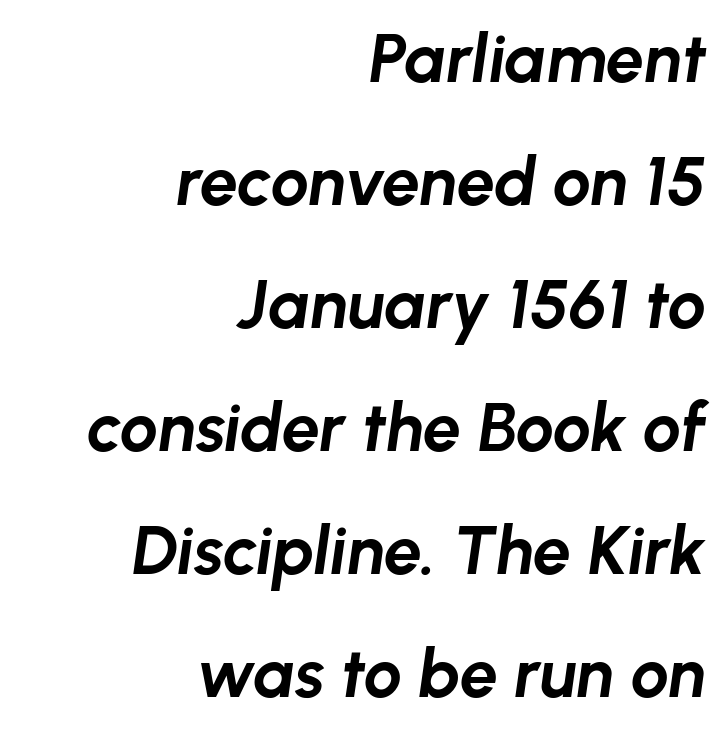
The image shows 68 px bold type, italic (leaning right); set right-aligned, line spacing 1.81x, normal letter spacing, not underlined; low stroke contrast and a medium x-height.
